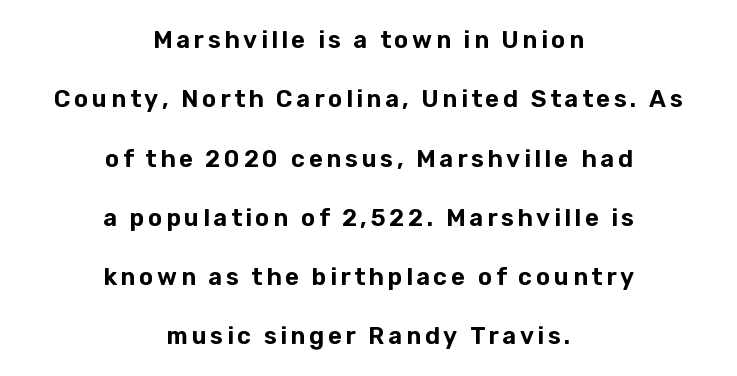
The lettering stays uniformly vertical, giving the passage a roman look. Widely set lines give the paragraph a tall, airy silhouette. Neither beginnings nor endings align; midpoints do. The string is rendered with underlining switched off.
